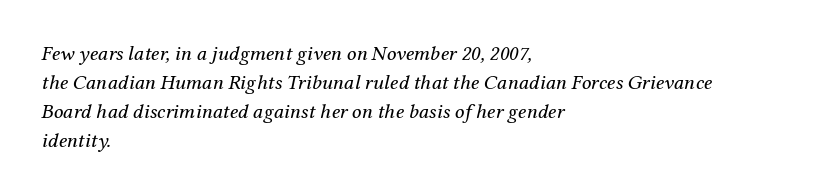
Q: Is the text bold? A: No.
Q: Is the text italic (slanted)? A: Yes, it leans right by about 12 degrees.
Q: Is the text underlined? A: No.
Q: How is the paragraph aligned? A: Left-aligned.
Q: Is the spacing between letters normal or unusually wide? A: Normal.
Q: Is the spacing between lines tight, normal or loose? A: Normal.
